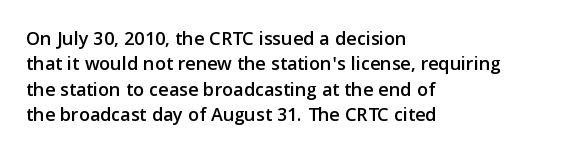
The image shows 20 px text type, upright; set left-aligned, normal line spacing (1.27x), normal letter spacing, not underlined.
